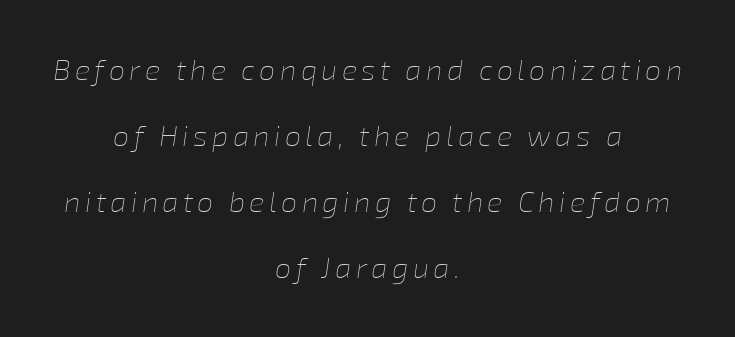
The lines are spread far apart with generous leading. The lines in this sample share a center point and differ in where they start and stop. Here the designer chose a conventional face with non-uniform glyph widths. Check the space under the baseline: it is left empty. You can tell it's italic because the verticals aren't actually vertical. Weight class: somewhere from thin through regular.
